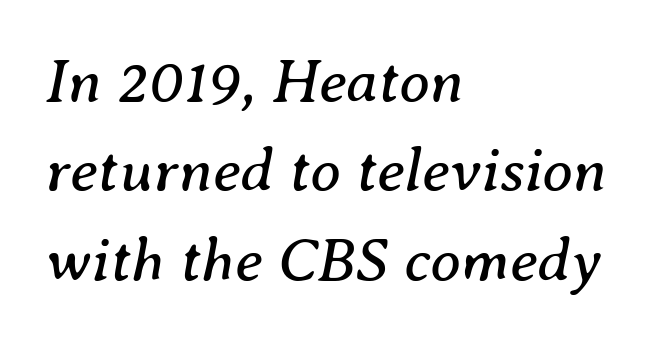
The image shows 62 px regular-weight serif type, italic (leaning right); set left-aligned, normal line spacing (1.44x), normal letter spacing, not underlined; medium stroke contrast and a medium x-height.
